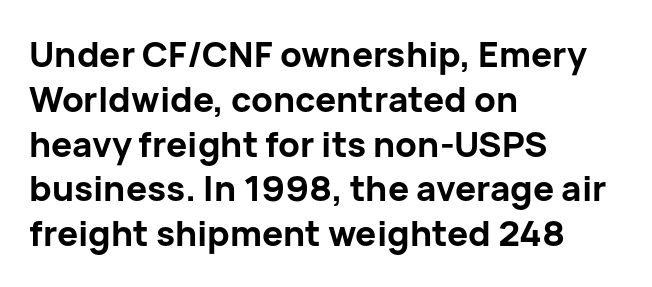
Caption: standard tracking, unaltered. Leading matches the norm, producing a regular column. Examine the stroke ends and you'll find no serifs. Notice how the passage keeps a crisp vertical edge on the left only. The glyphs are unaccompanied by any horizontal stroke below them. Notice how the stems are strictly vertical — no italics here.
